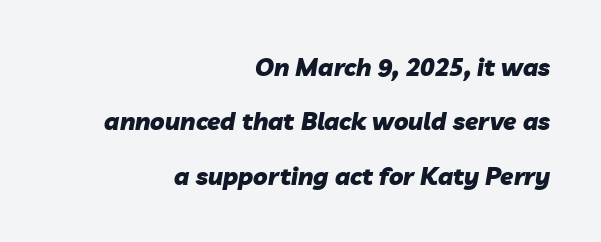
The image shows 24 px bold type, italic (leaning right); set right-aligned, loose line spacing (2.27x), normal letter spacing, not underlined.
